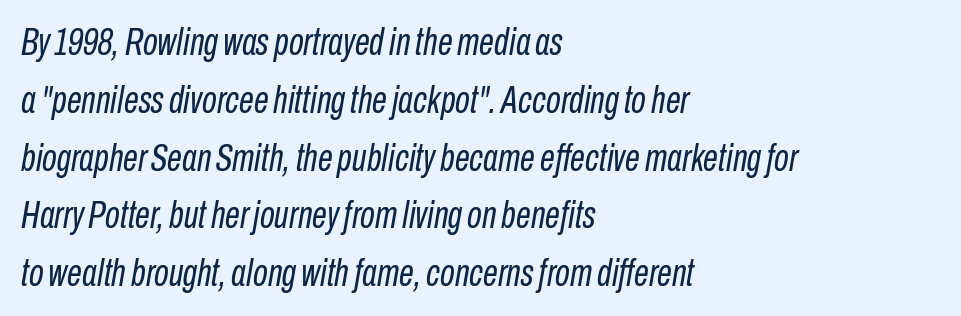
Leftover space on each line is placed entirely after the last word. No extra tracking has been applied to these lines. Quick note: italic. Descenders hang freely into open space. In terms of leading, this rendering sits right in the middle. The rendering uses natural spacing where letterforms have individual widths.
